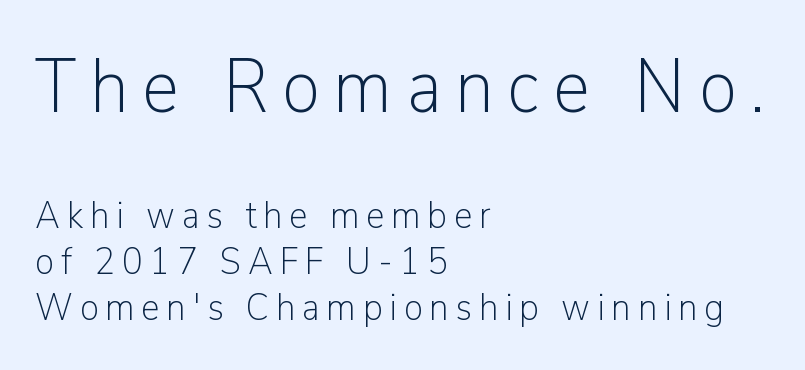
{"serif": "no", "italic": "no", "bold": "no", "weight": "light", "width": "normal", "stroke_contrast": "low", "x_height": "medium", "monospaced": "no", "underline": "no", "align": "left", "line_spacing_ratio": 1.22, "larger_block": "first", "size_ratio": 2.0, "glyph_px": 76}
